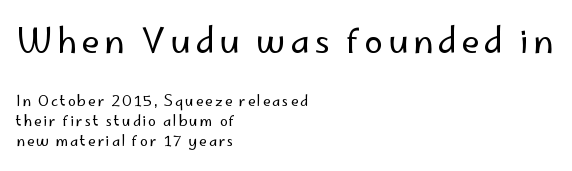
Q: Is the text bold? A: No.
Q: Is the text italic (slanted)? A: No, it is upright.
Q: Is the typeface a serif or a sans-serif typeface? A: Sans-serif.
Q: Is the text underlined? A: No.
Q: How is the paragraph aligned? A: Left-aligned.
Q: Is the spacing between lines tight, normal or loose? A: Normal.
Q: Which block of text is set in a larger size, the first (top) or the second (bottom)? A: The first (top) one.
Q: Width (condensed, normal, or wide)? A: Normal.
Q: Stroke contrast? A: Low.
Q: x-height? A: Small.
Q: Monospaced? A: No.
